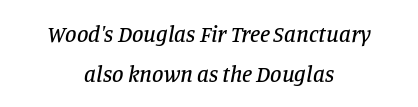
Q: Is the text italic (slanted)? A: Yes, it leans right by about 11 degrees.
Q: Is the text underlined? A: No.
Q: How is the paragraph aligned? A: Centered.
Q: Is the spacing between letters normal or unusually wide? A: Normal.
